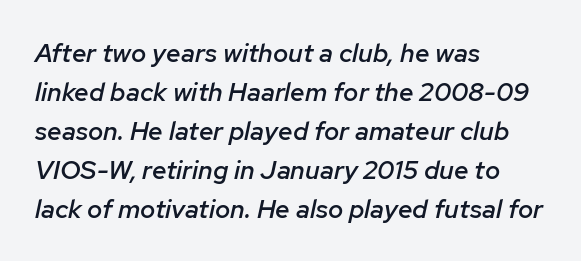
The rows are spaced the way most documents space them. Descenders are the only things crossing below the line. The paragraph has a hard left edge and a soft right edge. This rendering leaves character spacing at its baseline value.
